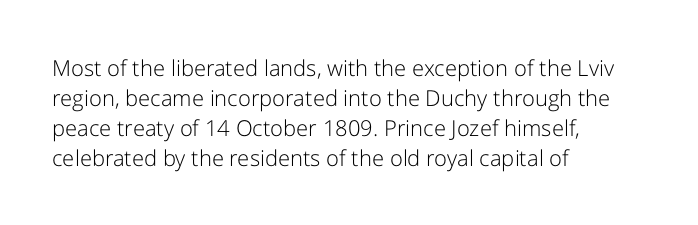
The image shows 22 px text type, upright; set left-aligned, normal line spacing (1.36x), normal letter spacing, not underlined.
